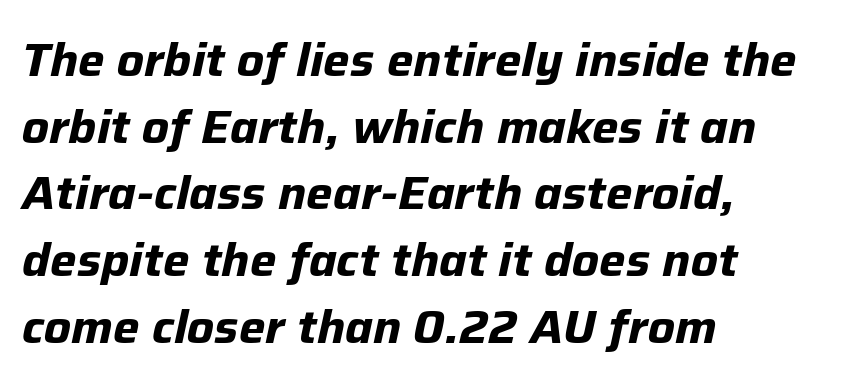
Q: Is the text bold? A: Yes.
Q: Is the text italic (slanted)? A: Yes, it leans right by about 12 degrees.
Q: Is the text underlined? A: No.
Q: How is the paragraph aligned? A: Left-aligned.
Q: Is the spacing between letters normal or unusually wide? A: Normal.
Q: Is the spacing between lines tight, normal or loose? A: Normal.
Q: Width (condensed, normal, or wide)? A: Normal.
Q: Stroke contrast? A: Low.
Q: x-height? A: Medium.
Q: Monospaced? A: No.
